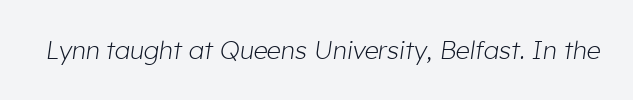
Stroke mass is kept to a normal reading level or below. Nothing unusual about the tracking: characters are spaced as the font intends. The lettering tilts uniformly, giving the passage an italic look. The specimen omits any rule beneath the text block's lines.
